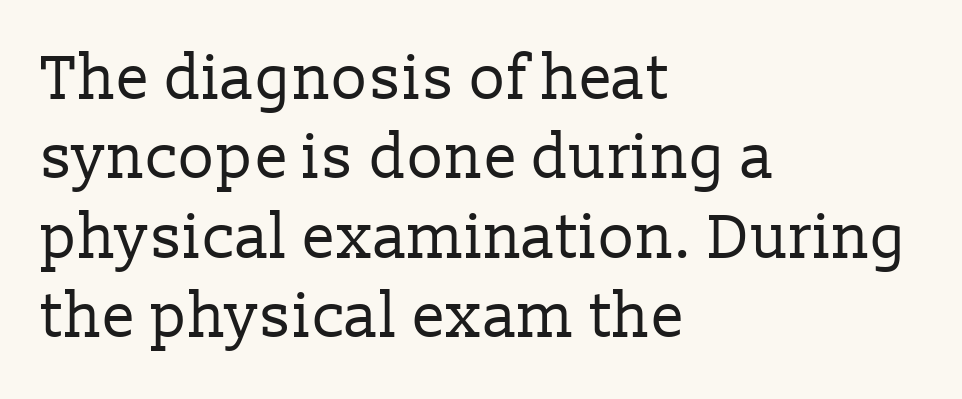
{"serif": "yes", "italic": "no", "bold": "no", "weight": "regular", "width": "normal", "stroke_contrast": "low", "x_height": "medium", "monospaced": "no", "underline": "no", "align": "left", "line_spacing": "normal", "line_spacing_ratio": 1.28, "letter_spacing": "normal", "letter_spacing_em": 0.0, "glyph_px": 62}
